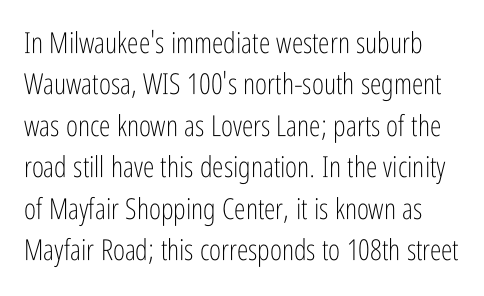
The image shows 29 px light, condensed sans-serif type, upright; set normal line spacing (1.43x), normal letter spacing, not underlined; low stroke contrast and a medium x-height.
